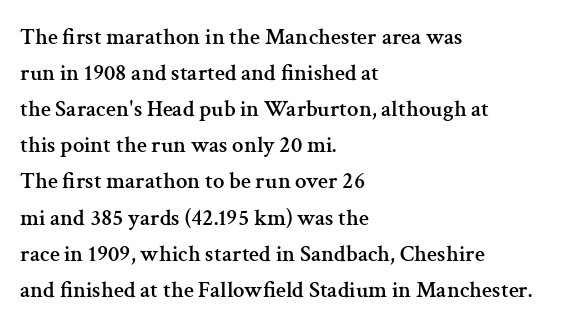
The image shows 23 px text type, upright; set left-aligned, normal line spacing (1.57x), normal letter spacing, not underlined.
